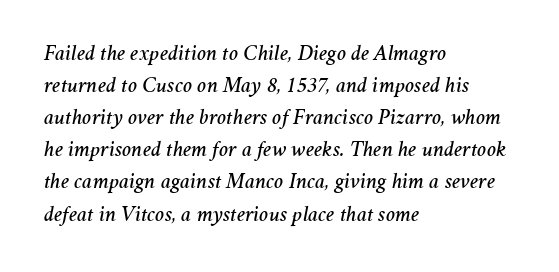
{"italic": "yes", "lean": "right", "slant_degrees": 11, "underline": "no", "align": "left", "line_spacing": "normal", "line_spacing_ratio": 1.46, "letter_spacing": "normal", "letter_spacing_em": 0.0, "glyph_px": 22}
